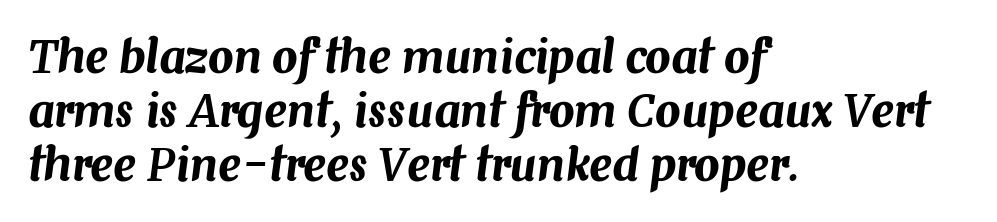
The image shows 45 px text type, italic (leaning right); set left-aligned, line spacing 1.2x, normal letter spacing, not underlined; medium stroke contrast and a medium x-height.
